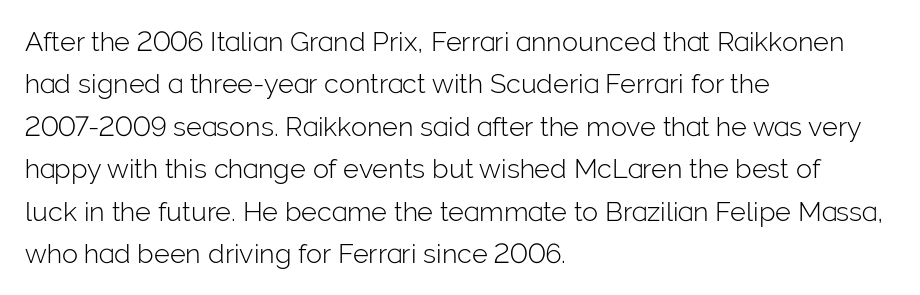
{"italic": "no", "bold": "no", "underline": "no", "align": "left", "line_spacing": "normal", "line_spacing_ratio": 1.57, "letter_spacing": "normal", "letter_spacing_em": 0.0, "glyph_px": 27}
